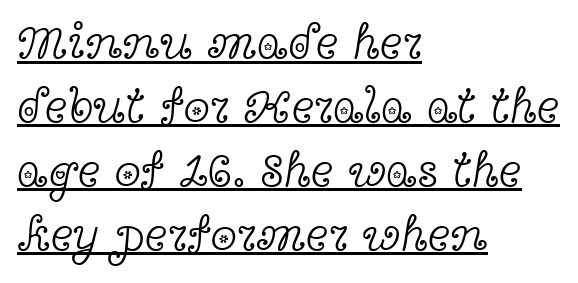
{"serif": "yes", "italic": "no", "bold": "no", "weight": "light", "width": "wide", "x_height": "medium", "monospaced": "no", "underline": "yes", "align": "left", "line_spacing": "normal", "line_spacing_ratio": 1.33, "letter_spacing": "normal", "letter_spacing_em": 0.0, "glyph_px": 48}
